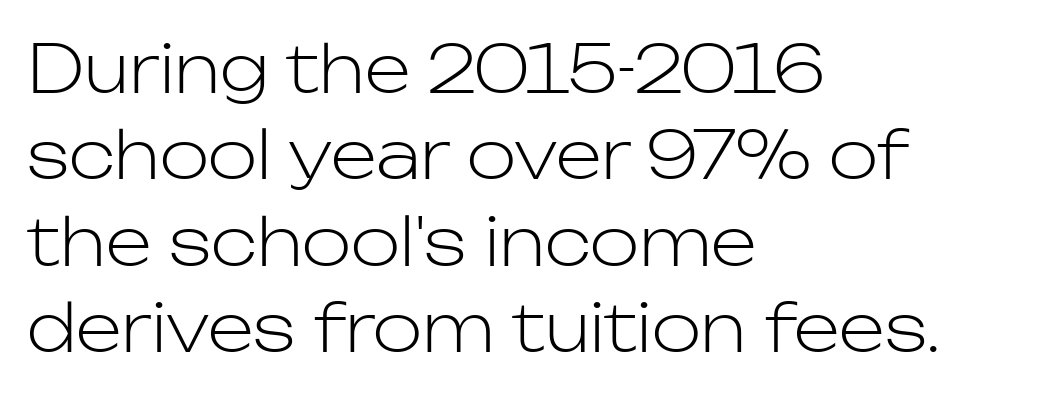
The image shows 66 px light sans-serif type, upright; set left-aligned, normal line spacing (1.31x), normal letter spacing, not underlined; low stroke contrast and a medium x-height.
